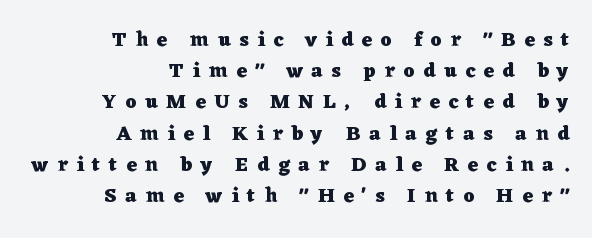
The image shows 20 px bold type, upright; set right-aligned, normal line spacing (1.56x), unusually wide letter spacing (+0.43 em), not underlined.
